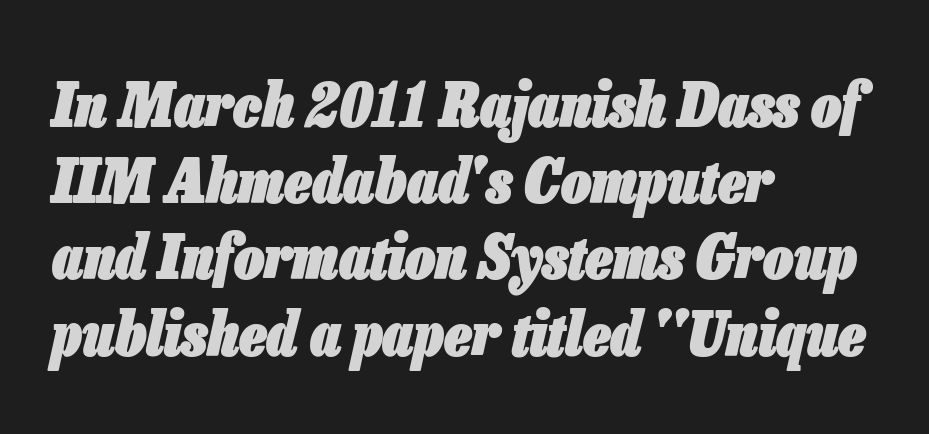
The space directly below the letters is spotless. The lines sit at an ordinary, default distance from one another. I'd describe the lettering as bold — thick and assertive. You could not count columns in this text — the font is proportionally spaced. The gaps between neighbouring characters are ordinary and unremarkable.
